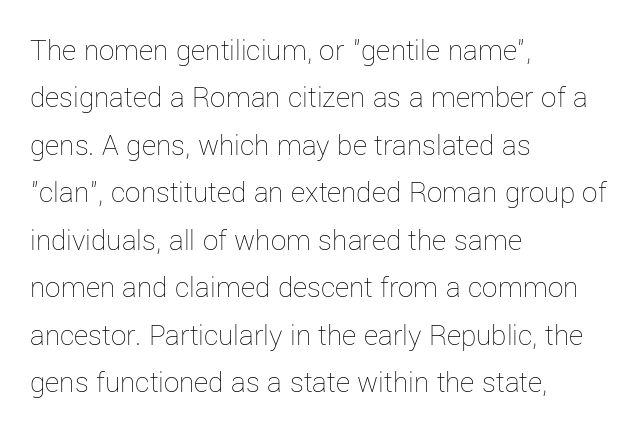
The image shows 31 px thin type, upright; set left-aligned, normal line spacing (1.53x), normal letter spacing, not underlined; low stroke contrast and a medium x-height.
